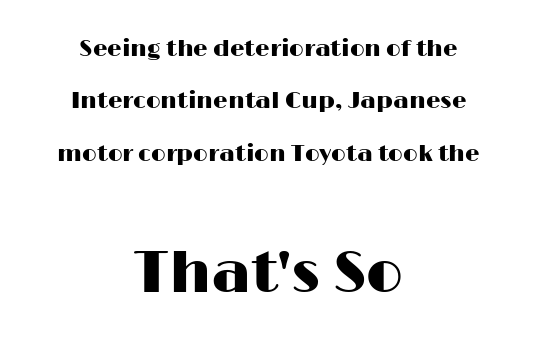
The passage shown begins with its smaller block and ends with its larger one. A typesetter would call this leading open, well beyond the default. The typography opts for an upright posture over an oblique one. No word sits above an underline.
